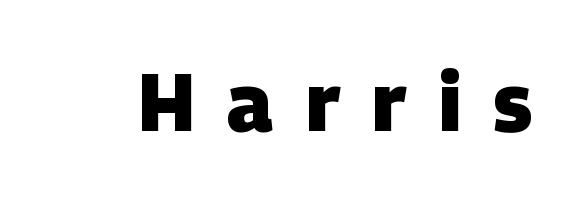
{"serif": "no", "bold": "yes", "weight": "heavy", "width": "normal", "stroke_contrast": "low", "x_height": "large", "monospaced": "no", "underline": "no", "letter_spacing": "wide", "letter_spacing_em": 0.4, "glyph_px": 80}
